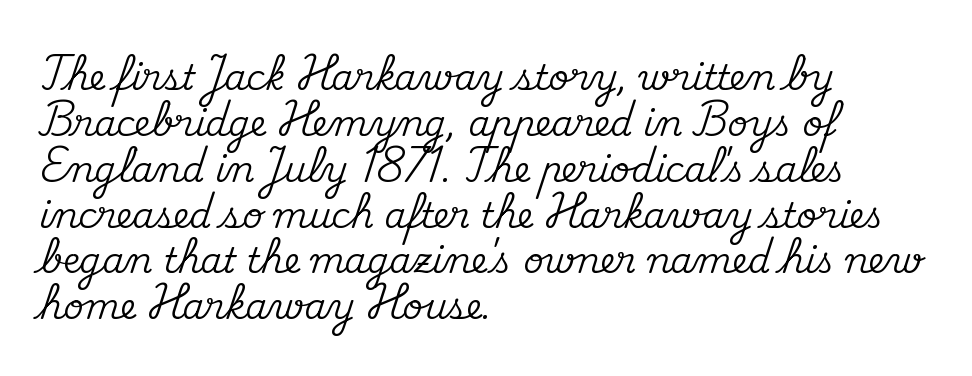
The image shows 35 px serif type; set left-aligned, normal line spacing (1.31x), normal letter spacing, not underlined; medium stroke contrast and a small x-height.
